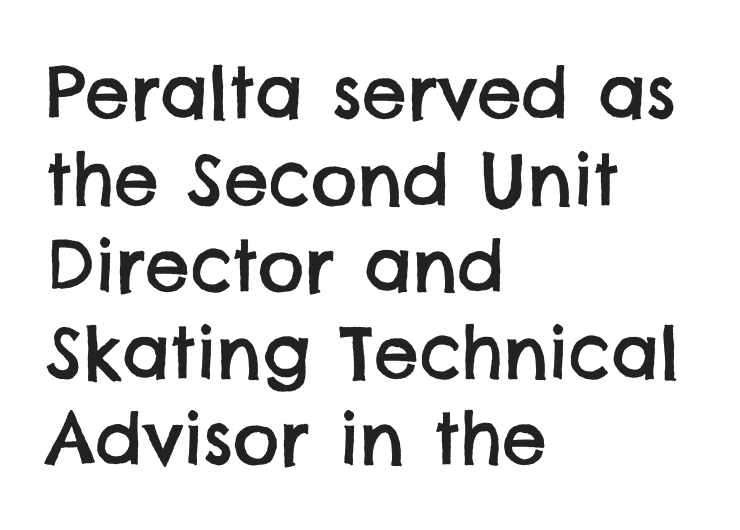
This is sans-serif lettering, the kind often seen on screens and signage. The passage shown is typed in a proportional face where columns would drift. Just letters on the line, the space beneath them empty. These lines keep a tight, regular rhythm from letter to letter.
